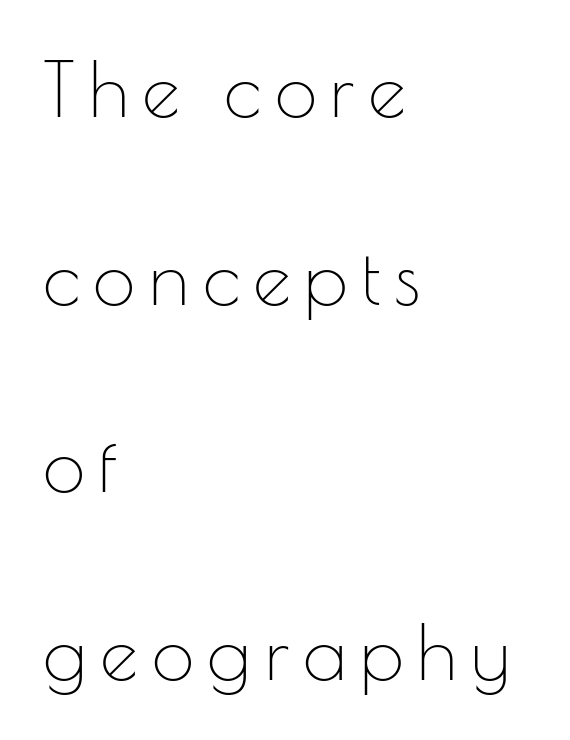
Check under the words: just untouched page. In CSS terms this would be text-align: left. Proportional: the letters do not fall into vertical columns. Summary of weight: not heavy and not bold. The block of text is sparse from top to bottom, with ample space between rows.
